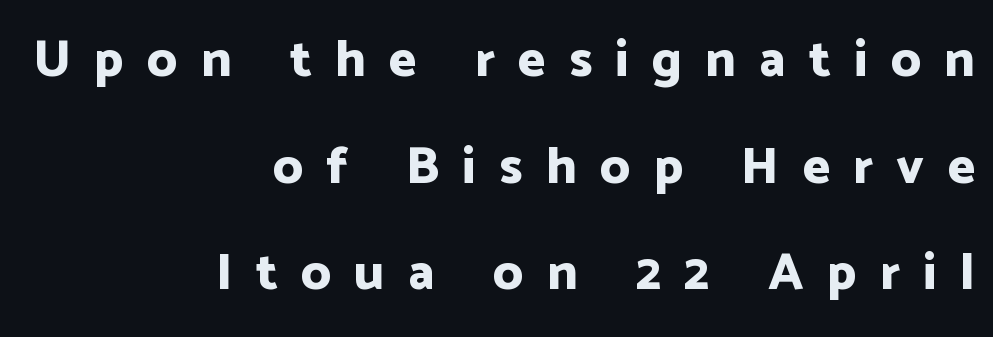
Looks like regular typesetting: each glyph gets only the width it needs. Descenders are the only things crossing below the line. Is this a sans? Yes — the strokes have no serifs. Horizontal alignment here is rightward, an uncommon choice for prose. Each glyph is drawn with heavy, bold strokes.
